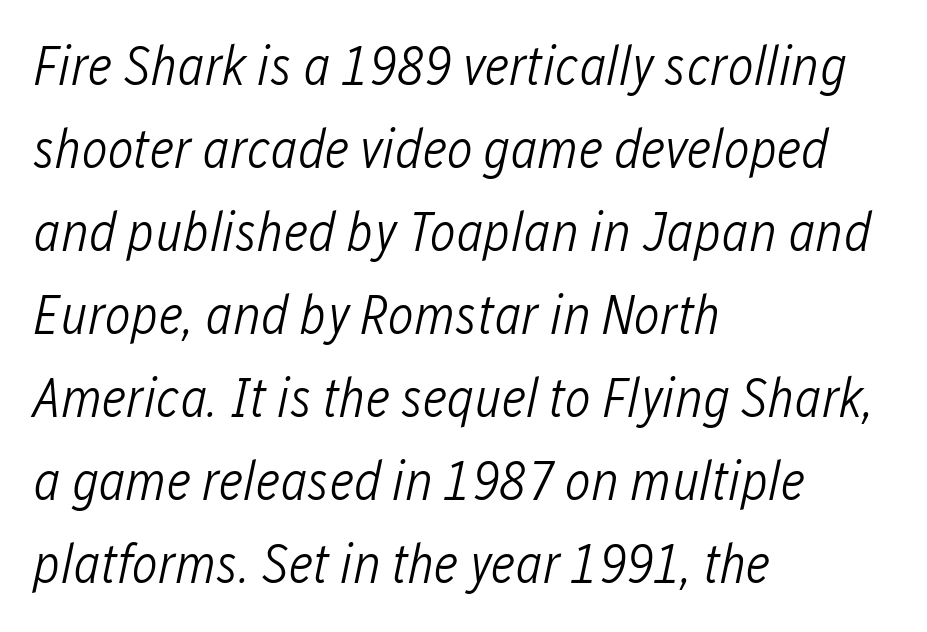
{"italic": "yes", "lean": "right", "slant_degrees": 12, "bold": "no", "weight": "light", "width": "condensed", "stroke_contrast": "low", "x_height": "medium", "monospaced": "no", "underline": "no", "align": "left", "line_spacing": "normal", "line_spacing_ratio": 1.51, "letter_spacing": "normal", "letter_spacing_em": 0.0, "glyph_px": 55}
